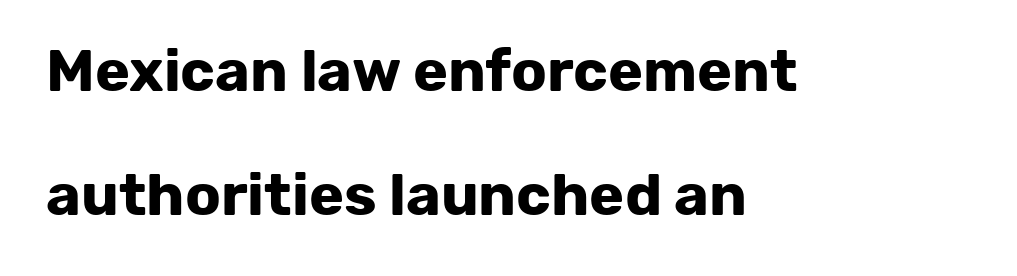
The specimen omits any rule beneath the text block's lines. The typesetter chose a ragged-right arrangement here. This is the regular roman posture of the typeface. How are the letters spaced? Ordinarily, with no added tracking. Regarding leading, the lines here are spaced well apart.
